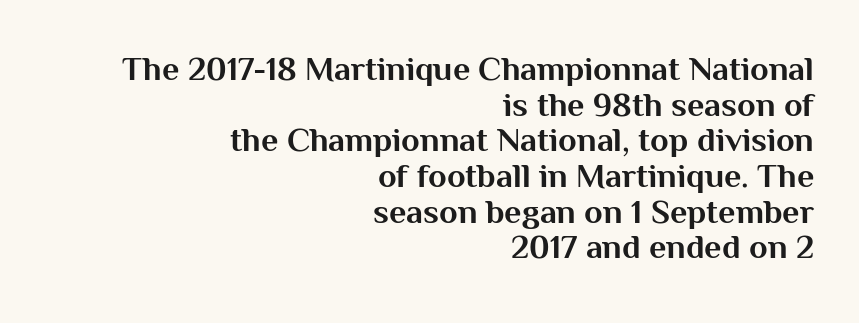
The image shows 34 px bold sans-serif type, upright; set right-aligned, tight line spacing (1.05x), normal letter spacing, not underlined; medium stroke contrast and a medium x-height.
